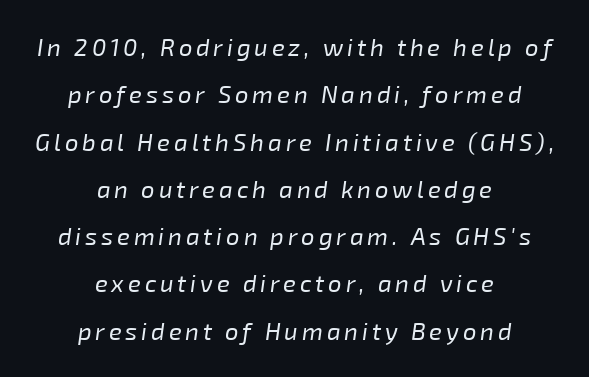
The image shows 24 px text type, italic (leaning right); set centered, loose line spacing (1.97x), not underlined.
